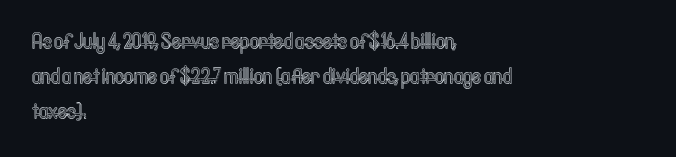
Q: Is the text italic (slanted)? A: No, it is upright.
Q: Is the text underlined? A: No.
Q: How is the paragraph aligned? A: Left-aligned.
Q: Is the spacing between letters normal or unusually wide? A: Normal.
Q: Is the spacing between lines tight, normal or loose? A: Normal.
